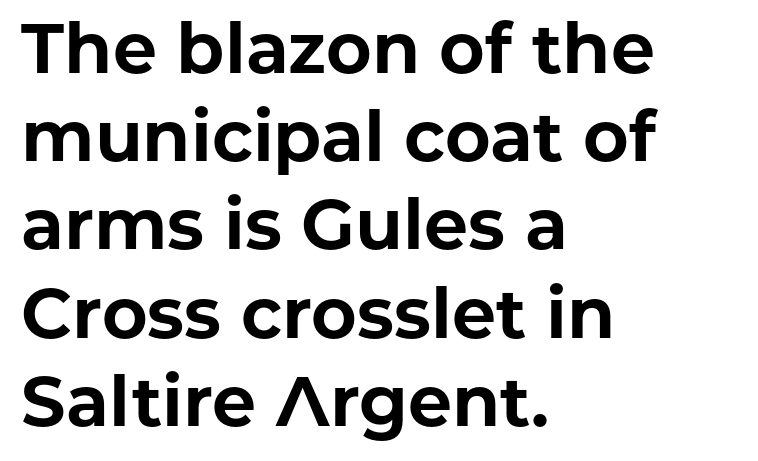
{"serif": "no", "italic": "no", "bold": "yes", "weight": "bold", "width": "normal", "stroke_contrast": "low", "x_height": "medium", "monospaced": "no", "underline": "no", "align": "left", "line_spacing": "normal", "line_spacing_ratio": 1.26, "letter_spacing": "normal", "letter_spacing_em": 0.0, "glyph_px": 70}
